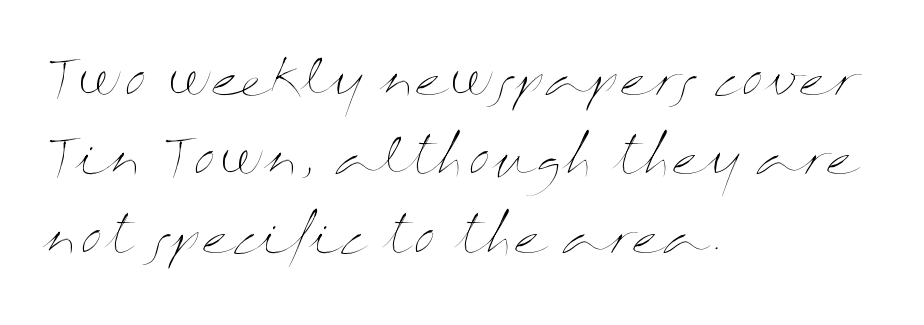
Q: Is the text bold? A: No.
Q: Is the text italic (slanted)? A: Yes.
Q: Is the text underlined? A: No.
Q: How is the paragraph aligned? A: Left-aligned.
Q: Is the spacing between letters normal or unusually wide? A: Normal.
Q: Is the spacing between lines tight, normal or loose? A: Normal.
Q: Width (condensed, normal, or wide)? A: Wide.
Q: Stroke contrast? A: Medium.
Q: x-height? A: Medium.
Q: Monospaced? A: No.
